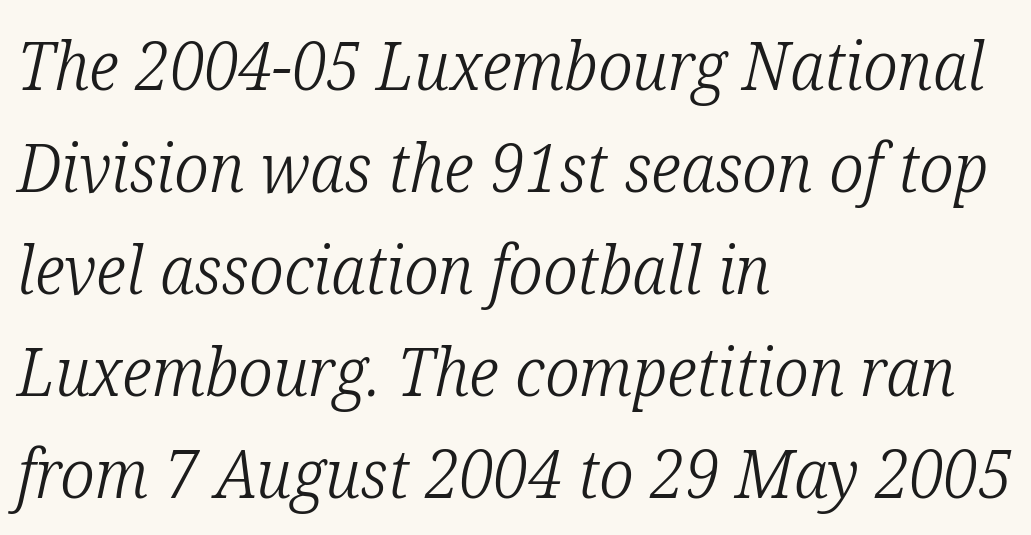
The image shows 68 px light, condensed serif type, italic (leaning right); set left-aligned, normal line spacing (1.5x), normal letter spacing, not underlined; low stroke contrast and a medium x-height.
